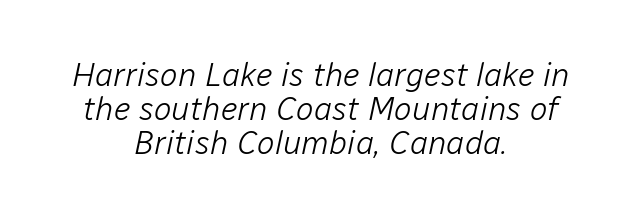
{"italic": "yes", "lean": "right", "slant_degrees": 12, "bold": "no", "weight": "light", "width": "normal", "stroke_contrast": "low", "x_height": "medium", "monospaced": "no", "underline": "no", "align": "center", "line_spacing": "tight", "line_spacing_ratio": 1.03, "letter_spacing": "normal", "letter_spacing_em": 0.0, "glyph_px": 33}
